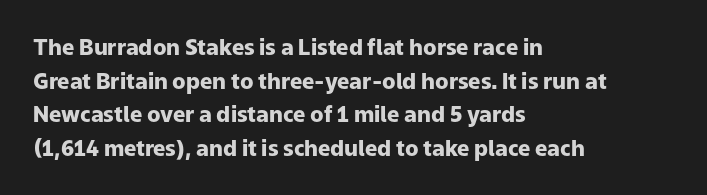
This sample is left-justified, so line endings fall wherever the words run out. Ascenders rise straight up at ninety degrees. Notice how descenders clear the ascenders below comfortably — that's standard leading. Is the type bold? Yes — the strokes are clearly thick and heavy.
